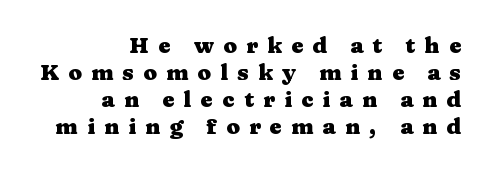
The image shows 22 px bold type, upright; set right-aligned, line spacing 1.23x, unusually wide letter spacing (+0.42 em), not underlined.
